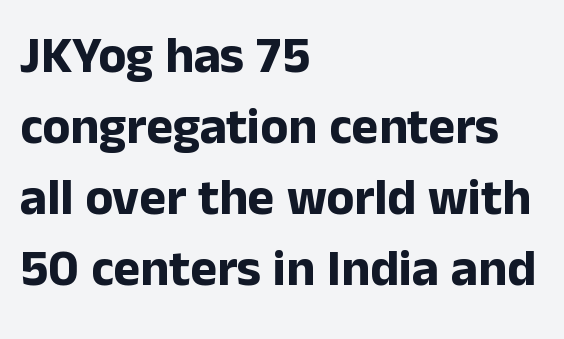
{"serif": "no", "italic": "no", "bold": "yes", "weight": "bold", "width": "normal", "stroke_contrast": "low", "x_height": "medium", "monospaced": "no", "underline": "no", "align": "left", "line_spacing": "normal", "line_spacing_ratio": 1.39, "letter_spacing": "normal", "letter_spacing_em": 0.0, "glyph_px": 51}
